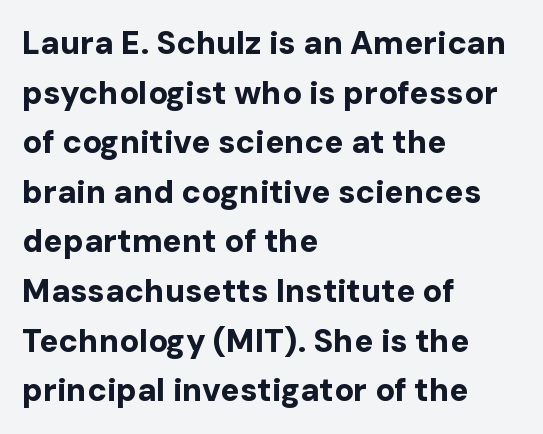
These lines keep a tight, regular rhythm from letter to letter. The block of text has a typical density, with ordinary space between rows. The ragged edge is on the right, which tells us the setting is flush left. Words float on clear page, feet unadorned. The strokes are fattened all the way to bold.
